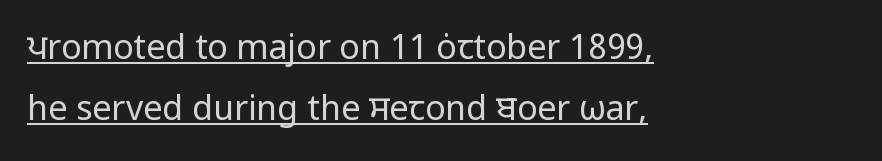
Q: Is the text bold? A: No.
Q: Is the text italic (slanted)? A: No, it is upright.
Q: Is the typeface a serif or a sans-serif typeface? A: Sans-serif.
Q: Is the text underlined? A: Yes.
Q: How is the paragraph aligned? A: Left-aligned.
Q: Is the spacing between letters normal or unusually wide? A: Normal.
Q: Width (condensed, normal, or wide)? A: Normal.
Q: Stroke contrast? A: Low.
Q: x-height? A: Medium.
Q: Monospaced? A: No.
